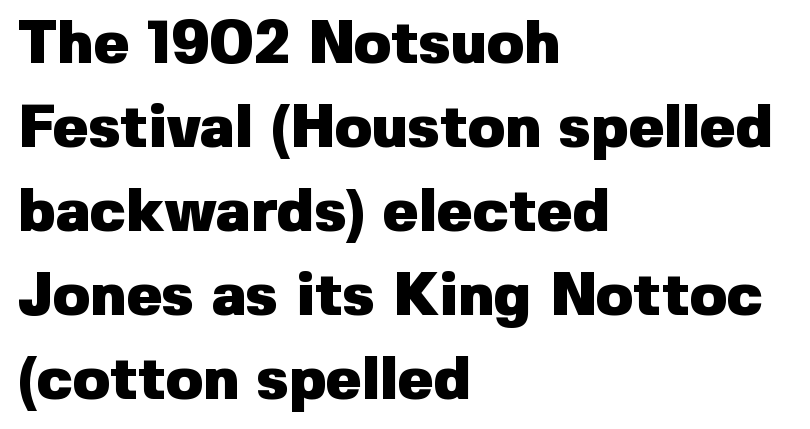
The image shows 60 px heavy sans-serif type, upright; set left-aligned, normal line spacing (1.4x), normal letter spacing, not underlined; low stroke contrast and a medium x-height.
